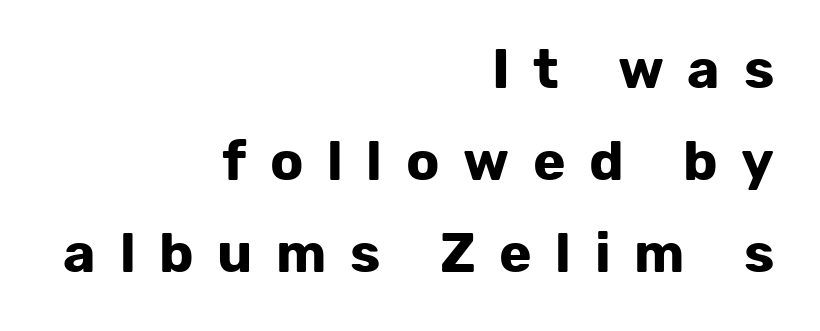
The image shows 55 px bold sans-serif type, upright; set right-aligned, normal line spacing (1.67x), unusually wide letter spacing (+0.43 em), not underlined; low stroke contrast and a medium x-height.
